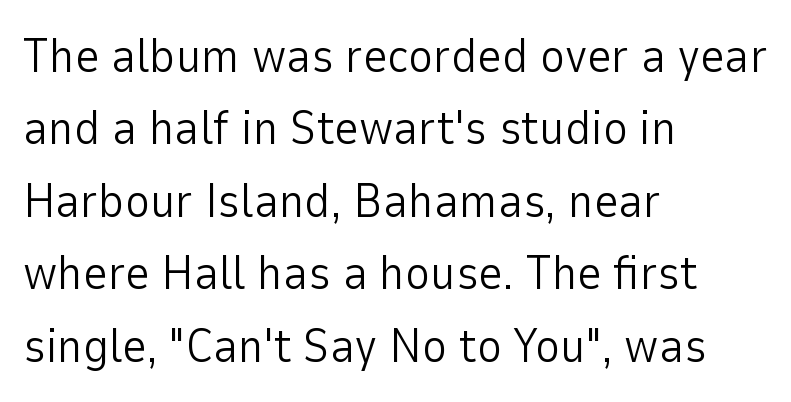
Q: Is the text bold? A: No.
Q: Is the text italic (slanted)? A: No, it is upright.
Q: Is the typeface a serif or a sans-serif typeface? A: Sans-serif.
Q: Is the text underlined? A: No.
Q: How is the paragraph aligned? A: Left-aligned.
Q: Is the spacing between letters normal or unusually wide? A: Normal.
Q: Is the spacing between lines tight, normal or loose? A: Normal.
Q: Width (condensed, normal, or wide)? A: Normal.
Q: Stroke contrast? A: Low.
Q: x-height? A: Medium.
Q: Monospaced? A: No.
